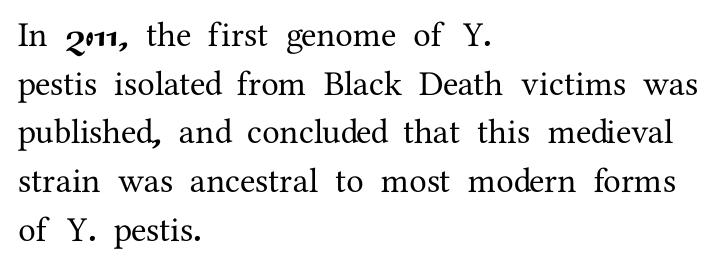
Q: Is the text italic (slanted)? A: No, it is upright.
Q: Is the typeface a serif or a sans-serif typeface? A: Serif.
Q: Is the text underlined? A: No.
Q: How is the paragraph aligned? A: Left-aligned.
Q: Is the spacing between letters normal or unusually wide? A: Normal.
Q: Is the spacing between lines tight, normal or loose? A: Normal.
Q: Width (condensed, normal, or wide)? A: Normal.
Q: Stroke contrast? A: Medium.
Q: x-height? A: Medium.
Q: Monospaced? A: No.
